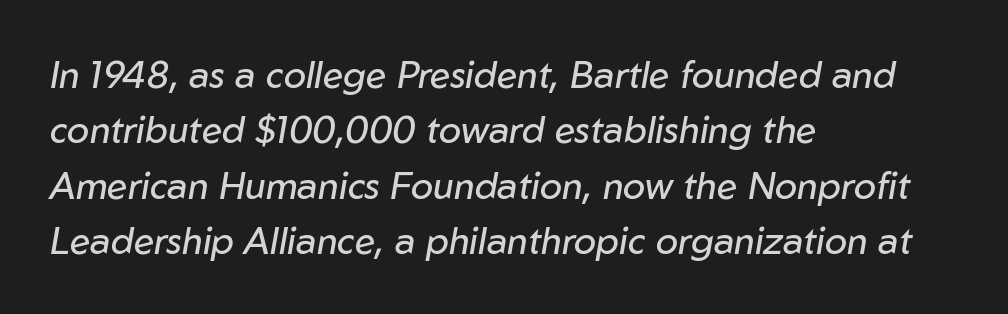
{"italic": "yes", "lean": "right", "slant_degrees": 10, "bold": "no", "weight": "regular", "width": "normal", "stroke_contrast": "low", "x_height": "medium", "monospaced": "no", "underline": "no", "align": "left", "line_spacing": "normal", "line_spacing_ratio": 1.5, "letter_spacing": "normal", "letter_spacing_em": 0.0, "glyph_px": 37}
